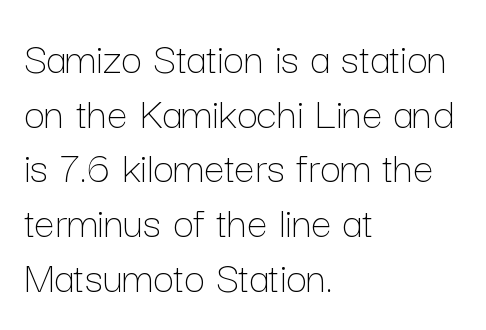
Q: Is the text bold? A: No.
Q: Is the text italic (slanted)? A: No, it is upright.
Q: Is the text underlined? A: No.
Q: How is the paragraph aligned? A: Left-aligned.
Q: Is the spacing between letters normal or unusually wide? A: Normal.
Q: Width (condensed, normal, or wide)? A: Normal.
Q: Stroke contrast? A: Low.
Q: x-height? A: Medium.
Q: Monospaced? A: No.
